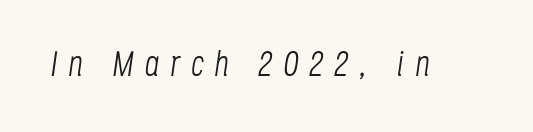
The image shows 36 px light, condensed type, italic (leaning right); set unusually wide letter spacing (+0.3 em), not underlined; low stroke contrast and a large x-height.
